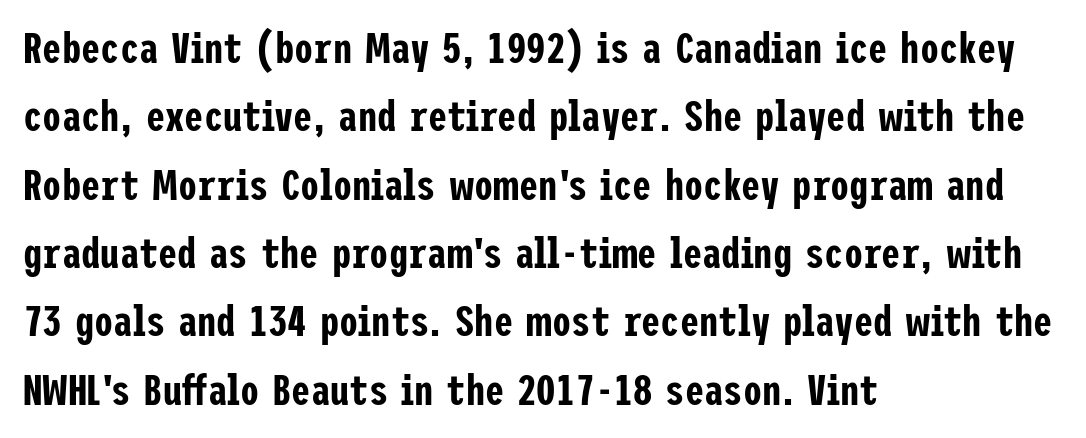
The image shows 43 px condensed sans-serif type, upright; set left-aligned, normal line spacing (1.59x), normal letter spacing, not underlined; low stroke contrast and a medium x-height.
